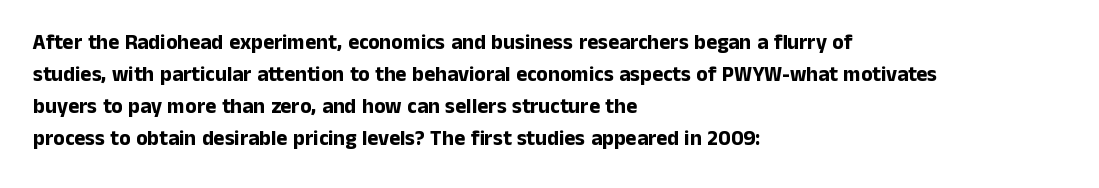
The type sits square on the baseline with zero lean. Summary of weight: heavy, a full bold. Interline gaps are of average width in this sample. The type is set solid horizontally, with unmodified tracking. Underline: absent.
